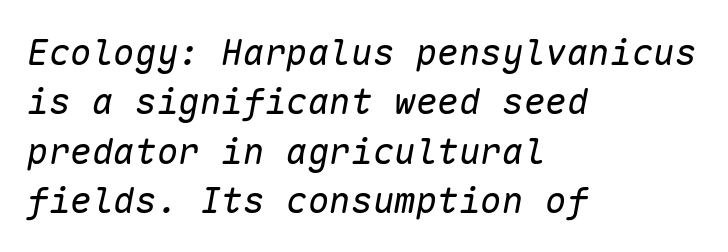
The font sits on the lighter half of the weight spectrum, regular included. Note the uniform advance width — an 'i' takes as much space as an 'm'. Students, observe: this is what conventionally led text looks like. Observe the ordinary spacing: letters are neighbours, not strangers. No word sits above an underline.
